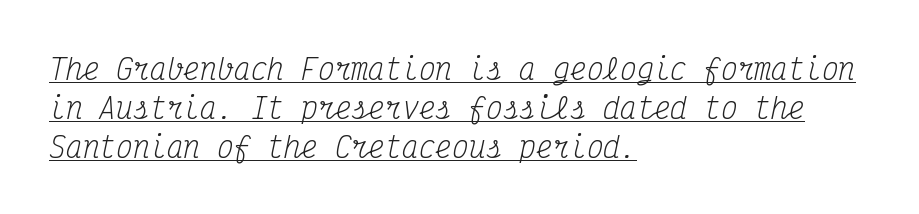
{"serif": "yes", "italic": "yes", "lean": "right", "slant_degrees": 12, "bold": "no", "weight": "regular", "width": "condensed", "stroke_contrast": "medium", "x_height": "medium", "monospaced": "yes", "underline": "yes", "align": "left", "line_spacing": "normal", "line_spacing_ratio": 1.39, "letter_spacing": "normal", "letter_spacing_em": 0.0, "glyph_px": 28}
